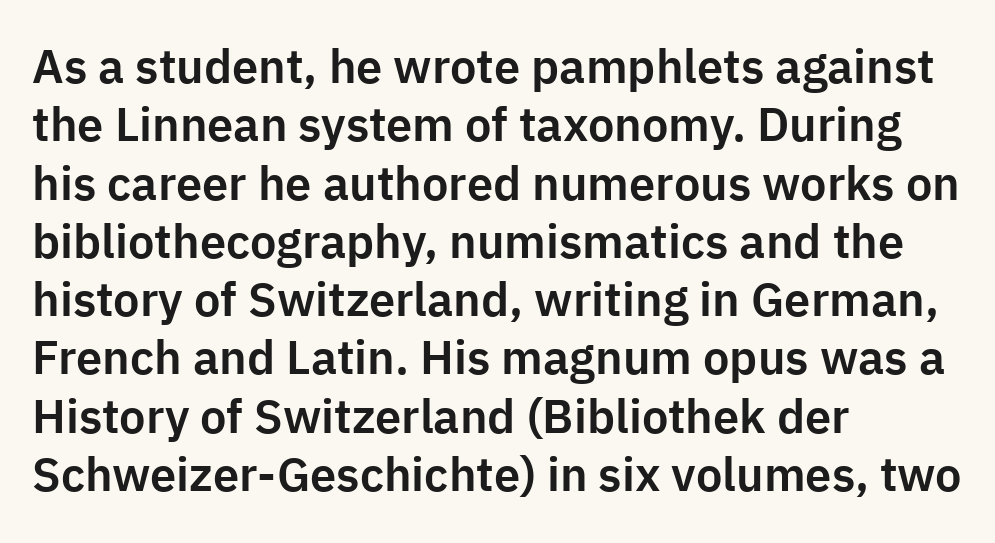
Is there any slant? The stems are plumb. This sample uses plain, unmodified letter spacing. You can tell from the bare stems that sans-serif type was used. If you drew a ruler down the left edge, every line would touch it.
